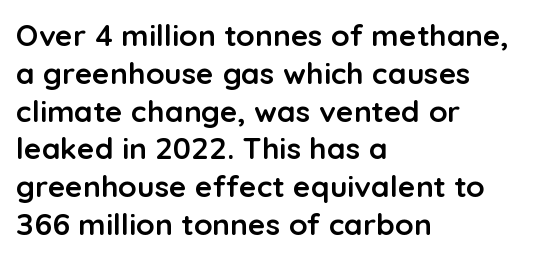
Q: Is the text bold? A: Yes.
Q: Is the text italic (slanted)? A: No, it is upright.
Q: Is the typeface a serif or a sans-serif typeface? A: Sans-serif.
Q: Is the text underlined? A: No.
Q: How is the paragraph aligned? A: Left-aligned.
Q: Is the spacing between letters normal or unusually wide? A: Normal.
Q: Is the spacing between lines tight, normal or loose? A: Normal.
Q: Width (condensed, normal, or wide)? A: Normal.
Q: Stroke contrast? A: Low.
Q: x-height? A: Medium.
Q: Monospaced? A: No.
